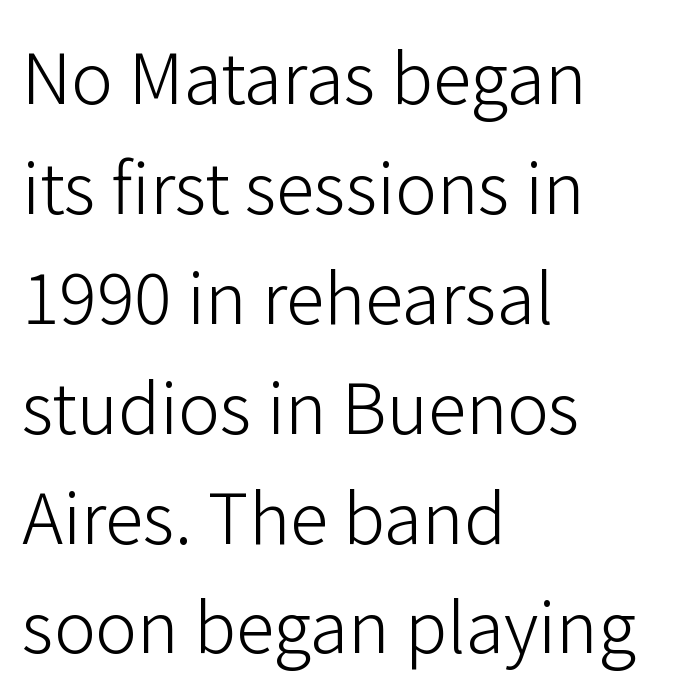
Q: Is the text bold? A: No.
Q: Is the text italic (slanted)? A: No, it is upright.
Q: Is the typeface a serif or a sans-serif typeface? A: Sans-serif.
Q: Is the text underlined? A: No.
Q: How is the paragraph aligned? A: Left-aligned.
Q: Is the spacing between letters normal or unusually wide? A: Normal.
Q: Is the spacing between lines tight, normal or loose? A: Normal.
Q: Width (condensed, normal, or wide)? A: Normal.
Q: Stroke contrast? A: Low.
Q: x-height? A: Medium.
Q: Monospaced? A: No.
